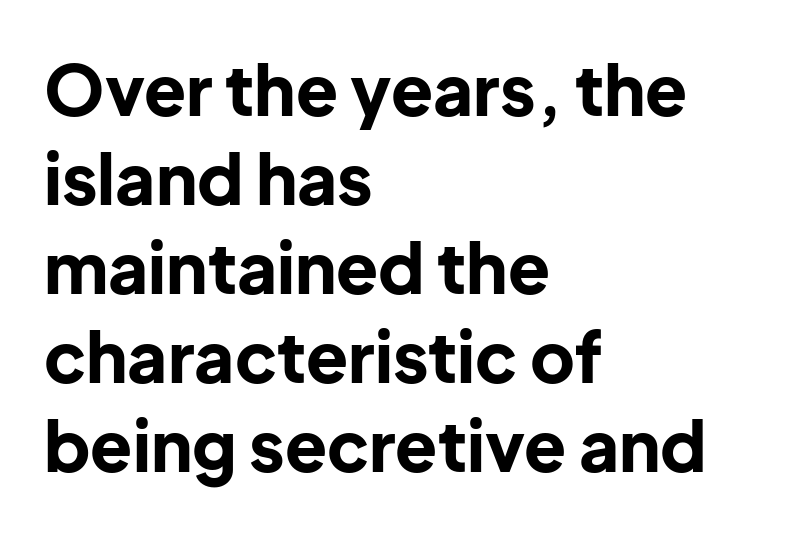
Q: Is the text bold? A: Yes.
Q: Is the text italic (slanted)? A: No, it is upright.
Q: Is the typeface a serif or a sans-serif typeface? A: Sans-serif.
Q: Is the text underlined? A: No.
Q: How is the paragraph aligned? A: Left-aligned.
Q: Is the spacing between letters normal or unusually wide? A: Normal.
Q: Is the spacing between lines tight, normal or loose? A: Normal.
Q: Width (condensed, normal, or wide)? A: Normal.
Q: Stroke contrast? A: Low.
Q: x-height? A: Medium.
Q: Monospaced? A: No.
